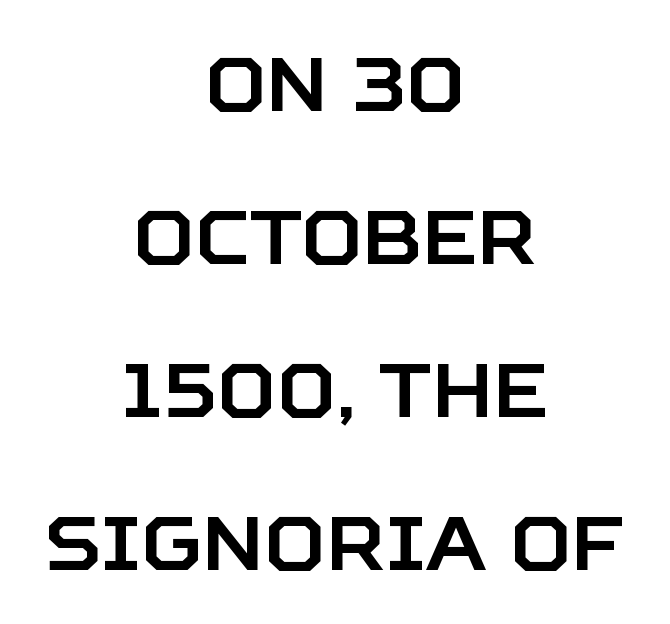
The image shows 75 px sans-serif type, upright; set centered, loose line spacing (2.04x), normal letter spacing, not underlined; low stroke contrast and a large x-height.
